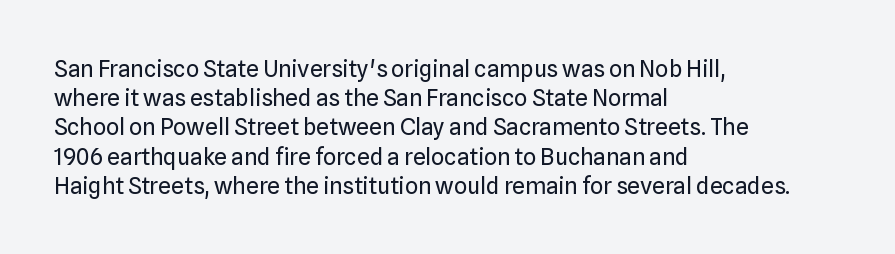
Q: Is the text bold? A: No.
Q: Is the text italic (slanted)? A: No, it is upright.
Q: Is the text underlined? A: No.
Q: How is the paragraph aligned? A: Left-aligned.
Q: Is the spacing between letters normal or unusually wide? A: Normal.
Q: Is the spacing between lines tight, normal or loose? A: Normal.
